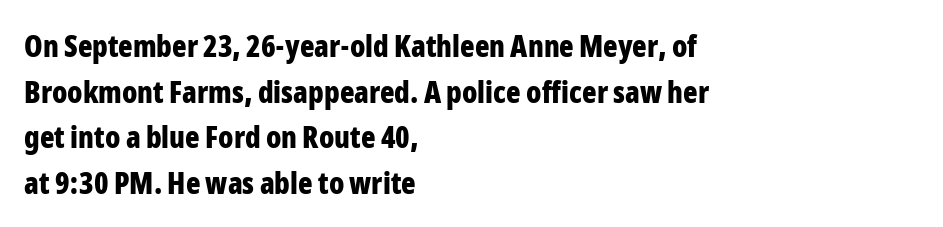
{"serif": "no", "italic": "no", "bold": "yes", "weight": "bold", "width": "condensed", "stroke_contrast": "low", "x_height": "medium", "monospaced": "no", "underline": "no", "align": "left", "line_spacing": "normal", "line_spacing_ratio": 1.52, "letter_spacing": "normal", "letter_spacing_em": 0.0, "glyph_px": 30}
